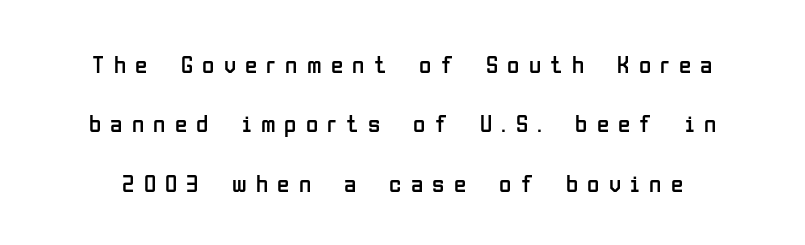
The image shows 25 px text type, upright; set loose line spacing (2.38x), unusually wide letter spacing (+0.37 em), not underlined.
